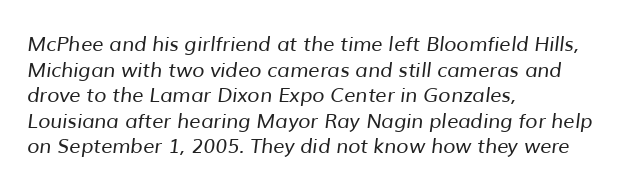
Heaviness? Minimal to ordinary, like unemphasized prose. Each line starts at the same left margin while the right side varies. Plain, unruled lines of type. This sample keeps an unexceptional amount of space between lines. Nobody touched the tracking dial on this one.
